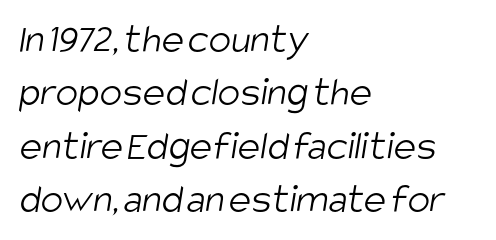
Character widths vary here, with narrow letters taking less room than wide ones. There is no visible air inserted between adjacent glyphs. Is this a heavy cut? Hardly; it is regular or lighter. Line beginnings align vertically; line endings do not. Descenders hang freely into open space.
